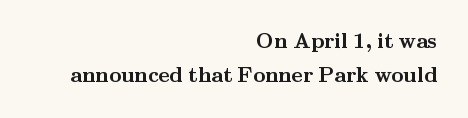
The image shows 21 px bold type, upright; set right-aligned, normal line spacing (1.6x), normal letter spacing, not underlined.
